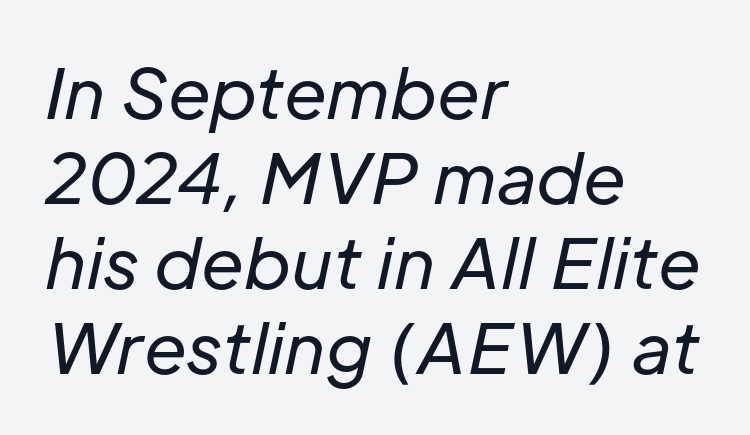
{"italic": "yes", "lean": "right", "slant_degrees": 12, "bold": "no", "weight": "regular", "width": "normal", "stroke_contrast": "low", "x_height": "medium", "monospaced": "no", "underline": "no", "align": "left", "line_spacing_ratio": 1.23, "letter_spacing": "normal", "letter_spacing_em": 0.0, "glyph_px": 69}
